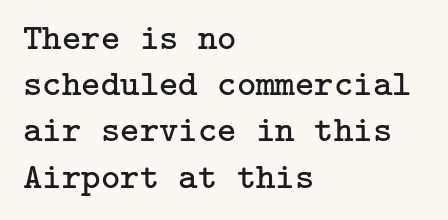
Q: Is the text bold? A: No.
Q: Is the text italic (slanted)? A: No, it is upright.
Q: Is the typeface a serif or a sans-serif typeface? A: Serif.
Q: Is the text underlined? A: No.
Q: How is the paragraph aligned? A: Left-aligned.
Q: Is the spacing between letters normal or unusually wide? A: Normal.
Q: Is the spacing between lines tight, normal or loose? A: Normal.
Q: Width (condensed, normal, or wide)? A: Normal.
Q: Stroke contrast? A: Low.
Q: x-height? A: Medium.
